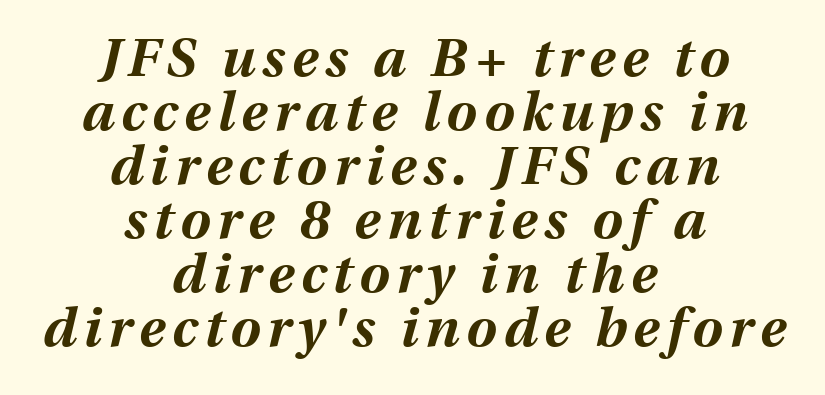
Stroke thickness is high; the sample reads as a true bold. Quick note: underline off. You can tell it's italic because the verticals aren't actually vertical. The passage shown stacks its lines with hardly any gap. Character widths vary here, with narrow letters taking less room than wide ones.
